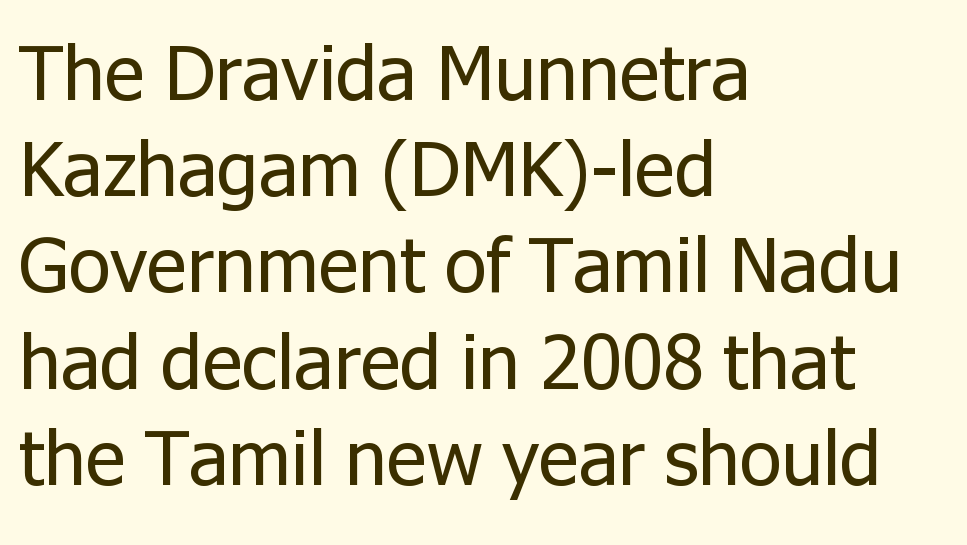
The line-height multiplier appears to be the usual default. Heft: none added — not bold. The rendering anchors every line to the left-hand side. Plain, unruled lines of type. A typesetter would call this proportional, since set widths differ per character. The lettering holds an erect, upright posture throughout.
